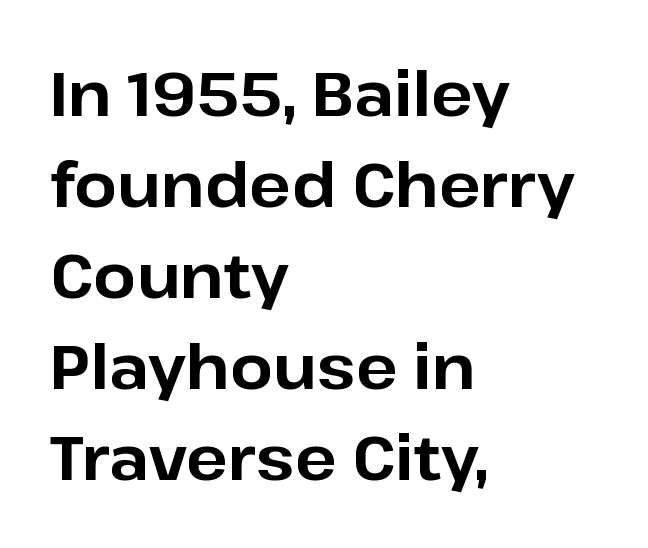
The image shows 61 px bold sans-serif type, upright; set left-aligned, normal line spacing (1.49x), normal letter spacing, not underlined; low stroke contrast and a medium x-height.
